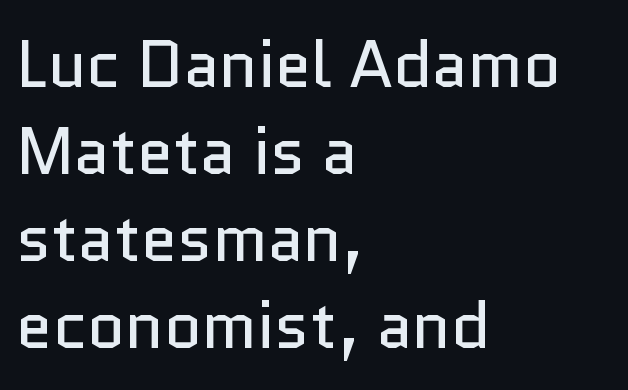
Q: Is the text bold? A: No.
Q: Is the text italic (slanted)? A: No, it is upright.
Q: Is the typeface a serif or a sans-serif typeface? A: Sans-serif.
Q: Is the text underlined? A: No.
Q: How is the paragraph aligned? A: Left-aligned.
Q: Is the spacing between letters normal or unusually wide? A: Normal.
Q: Is the spacing between lines tight, normal or loose? A: Normal.
Q: Width (condensed, normal, or wide)? A: Normal.
Q: Stroke contrast? A: Low.
Q: x-height? A: Medium.
Q: Monospaced? A: No.
